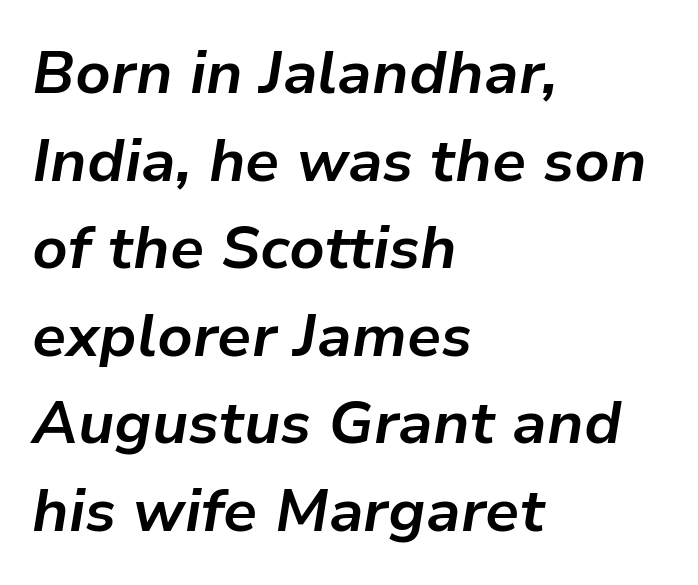
{"italic": "yes", "lean": "right", "slant_degrees": 9, "bold": "yes", "weight": "bold", "width": "normal", "stroke_contrast": "low", "x_height": "medium", "monospaced": "no", "underline": "no", "align": "left", "line_spacing": "normal", "line_spacing_ratio": 1.46, "letter_spacing": "normal", "letter_spacing_em": 0.0, "glyph_px": 60}
